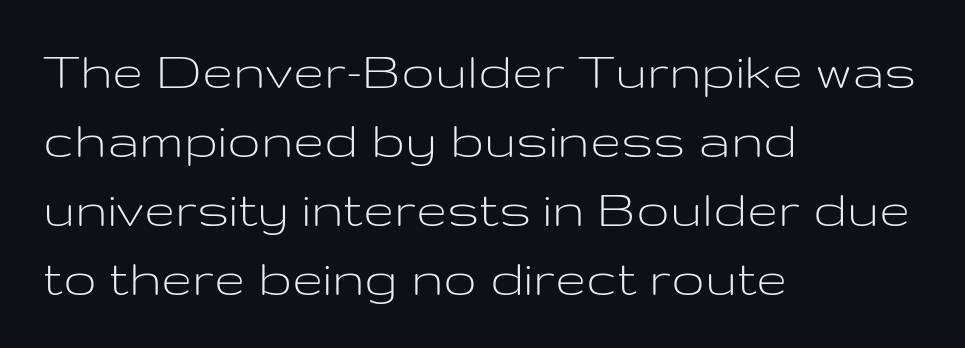
Q: Is the text bold? A: No.
Q: Is the text italic (slanted)? A: No, it is upright.
Q: Is the typeface a serif or a sans-serif typeface? A: Sans-serif.
Q: Is the text underlined? A: No.
Q: How is the paragraph aligned? A: Left-aligned.
Q: Is the spacing between letters normal or unusually wide? A: Normal.
Q: Width (condensed, normal, or wide)? A: Wide.
Q: Stroke contrast? A: Low.
Q: x-height? A: Medium.
Q: Monospaced? A: No.
